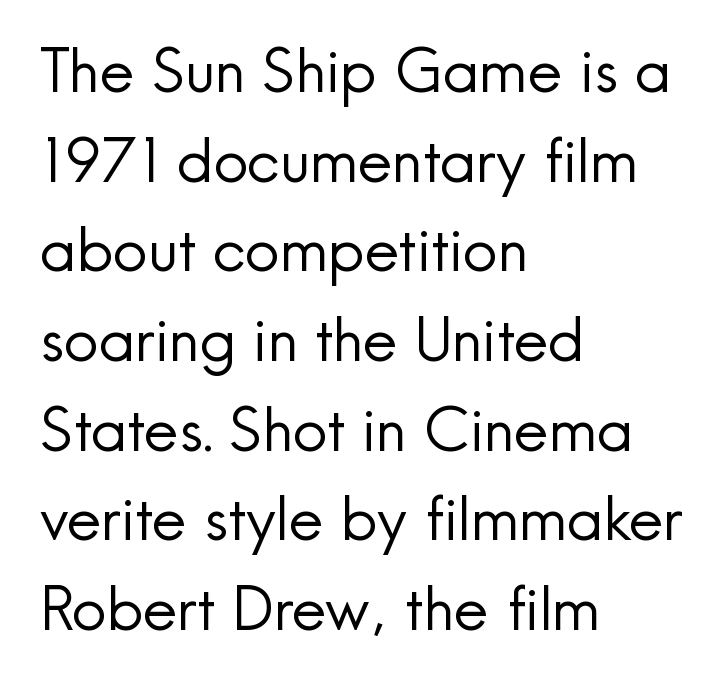
The area under the type is left untouched. Italic? Not at all — the glyphs are vertical. Serifs: no, the terminals of the letterforms are clean. Proportional: the letters do not fall into vertical columns. Line beginnings align vertically; line endings do not.
